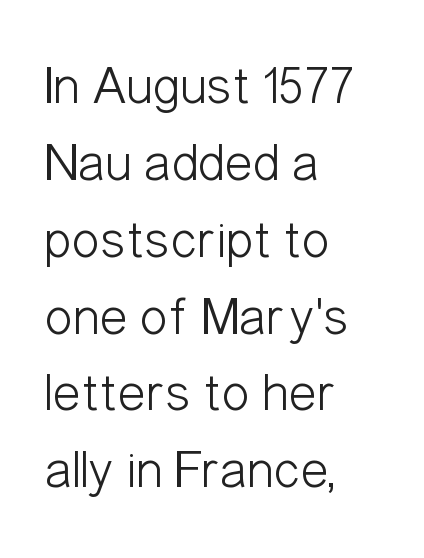
The image shows 53 px light, condensed sans-serif type, upright; set left-aligned, normal line spacing (1.45x), normal letter spacing, not underlined; low stroke contrast and a medium x-height.
